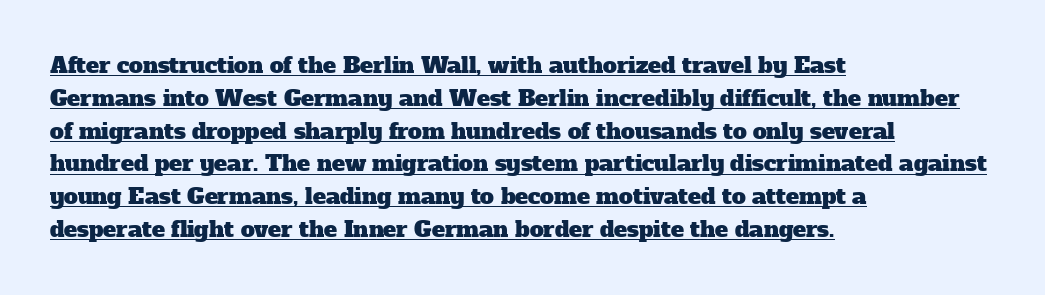
{"underline": "yes", "align": "left", "line_spacing": "normal", "line_spacing_ratio": 1.49, "letter_spacing": "normal", "letter_spacing_em": 0.0, "glyph_px": 22}
